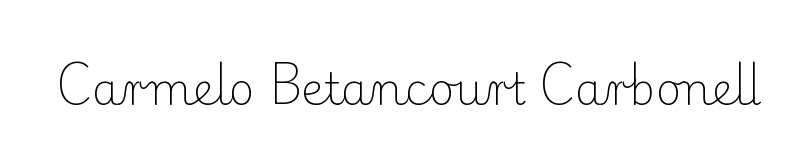
The image shows 44 px light serif type, upright; set normal letter spacing, not underlined; low stroke contrast and a small x-height.
